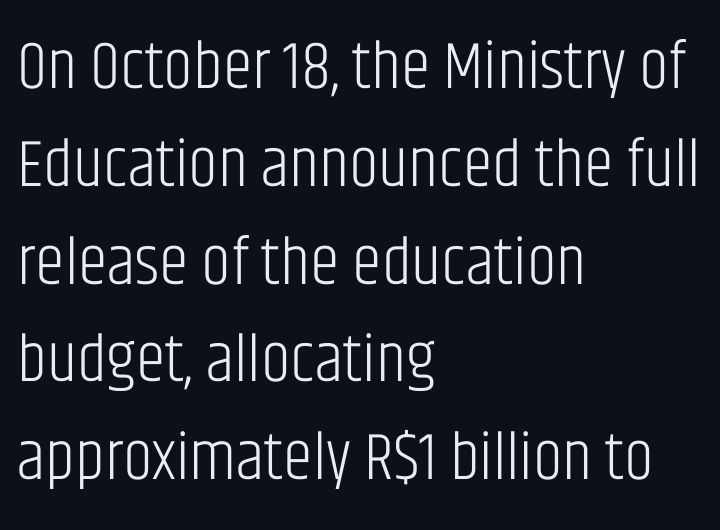
The image shows 67 px light, condensed sans-serif type, upright; set left-aligned, normal line spacing (1.46x), normal letter spacing, not underlined; low stroke contrast and a large x-height.
